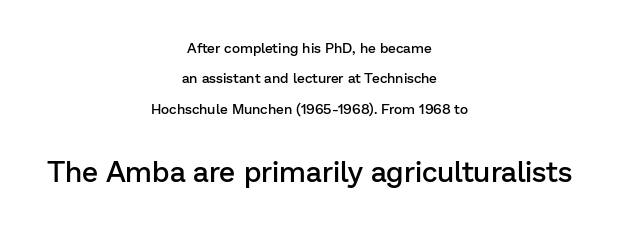
The image shows 29 px semibold sans-serif type, upright; set centered, loose line spacing (2.17x), normal letter spacing, not underlined; the second (bottom) block is 2.07x larger; low stroke contrast and a medium x-height.
